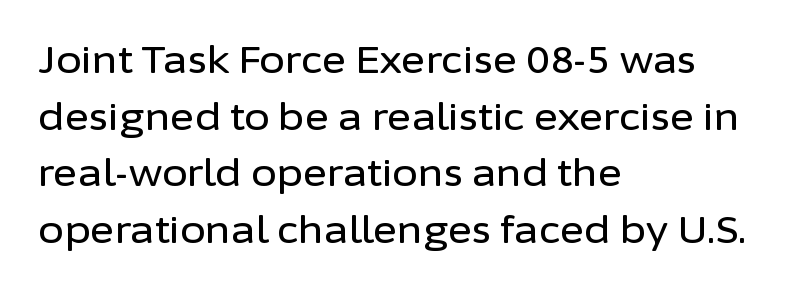
{"serif": "no", "italic": "no", "width": "normal", "stroke_contrast": "low", "x_height": "medium", "monospaced": "no", "underline": "no", "align": "left", "line_spacing": "normal", "line_spacing_ratio": 1.53, "letter_spacing": "normal", "letter_spacing_em": 0.0, "glyph_px": 37}
